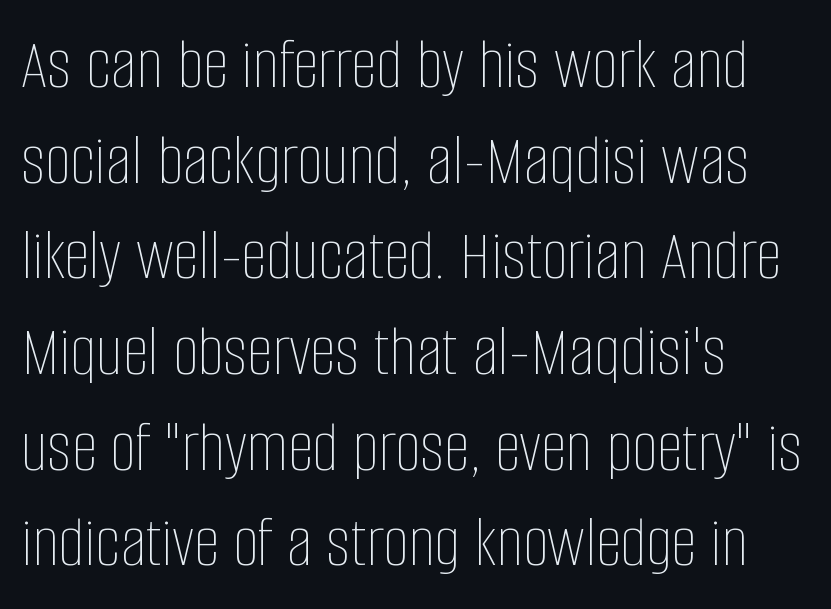
{"italic": "no", "bold": "no", "weight": "thin", "width": "condensed", "stroke_contrast": "low", "x_height": "large", "monospaced": "no", "underline": "no", "align": "left", "line_spacing": "normal", "line_spacing_ratio": 1.31, "letter_spacing": "normal", "letter_spacing_em": 0.0, "glyph_px": 73}
